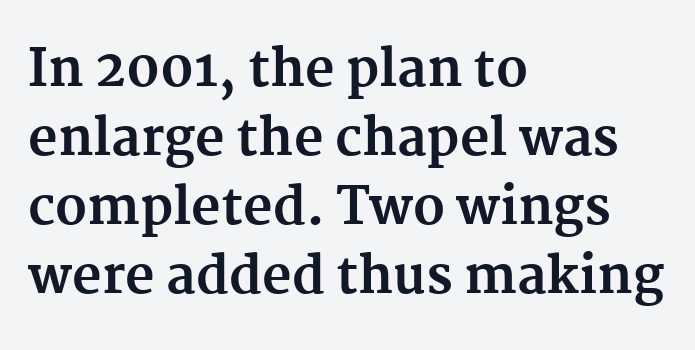
The image shows 51 px bold serif type, upright; set left-aligned, normal line spacing (1.35x), normal letter spacing, not underlined; medium stroke contrast and a medium x-height.
